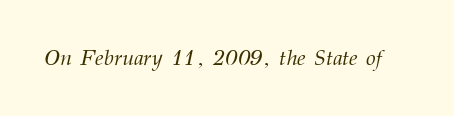
{"italic": "yes", "lean": "right", "slant_degrees": 12, "bold": "no", "underline": "no", "letter_spacing": "normal", "letter_spacing_em": 0.0, "glyph_px": 22}
